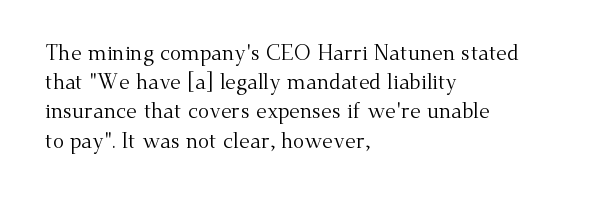
{"italic": "no", "bold": "no", "underline": "no", "align": "left", "line_spacing": "normal", "line_spacing_ratio": 1.39, "letter_spacing": "normal", "letter_spacing_em": 0.0, "glyph_px": 21}
